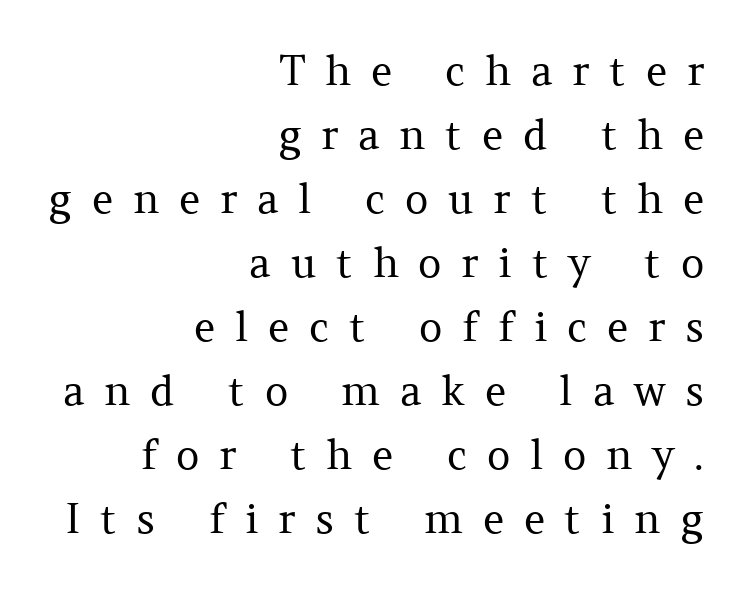
Unlike a clean sans, this face finishes its strokes with serifs. In terms of posture, this sample is upright. Is the type heavy? It reads as light-to-regular instead. This rendering widens character spacing well past its baseline value. Is the block centered? No — it sits flush against the right margin.
